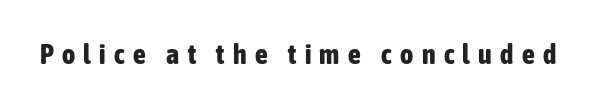
Q: Is the text bold? A: Yes.
Q: Is the text italic (slanted)? A: No, it is upright.
Q: Is the typeface a serif or a sans-serif typeface? A: Sans-serif.
Q: Is the text underlined? A: No.
Q: Is the spacing between letters normal or unusually wide? A: Unusually wide.
Q: Width (condensed, normal, or wide)? A: Condensed.
Q: Stroke contrast? A: Low.
Q: x-height? A: Medium.
Q: Monospaced? A: No.
